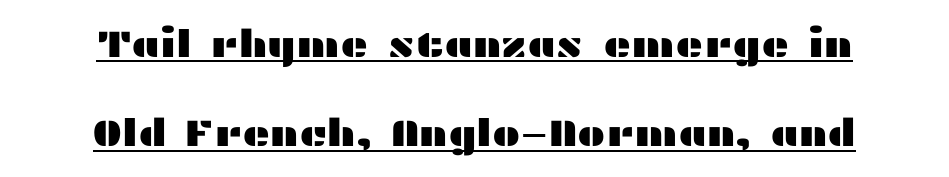
{"serif": "no", "italic": "no", "width": "wide", "stroke_contrast": "medium", "x_height": "medium", "monospaced": "no", "underline": "yes", "align": "center", "line_spacing": "loose", "line_spacing_ratio": 2.35, "letter_spacing": "normal", "letter_spacing_em": 0.0, "glyph_px": 38}
